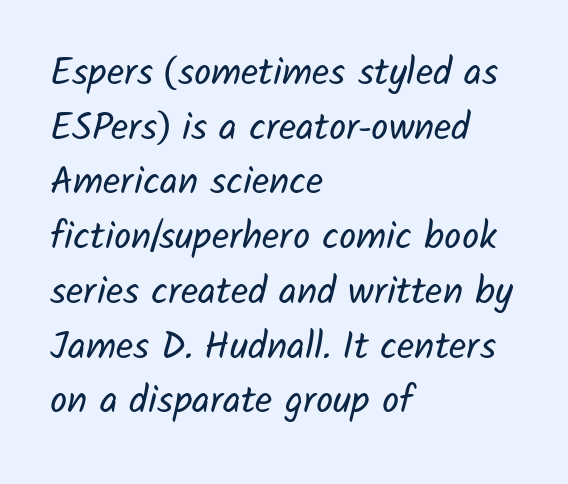
Q: Is the text bold? A: No.
Q: Is the typeface a serif or a sans-serif typeface? A: Sans-serif.
Q: Is the text underlined? A: No.
Q: How is the paragraph aligned? A: Left-aligned.
Q: Is the spacing between letters normal or unusually wide? A: Normal.
Q: Is the spacing between lines tight, normal or loose? A: Normal.
Q: Width (condensed, normal, or wide)? A: Normal.
Q: Stroke contrast? A: Low.
Q: x-height? A: Medium.
Q: Monospaced? A: No.
